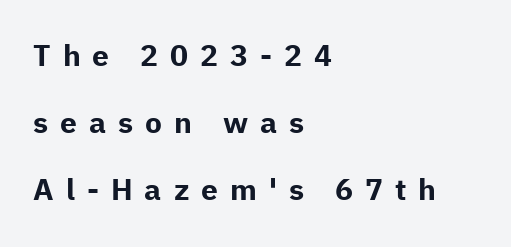
The image shows 30 px bold sans-serif type, upright; set left-aligned, loose line spacing (2.23x), unusually wide letter spacing (+0.4 em), not underlined; low stroke contrast and a medium x-height.
